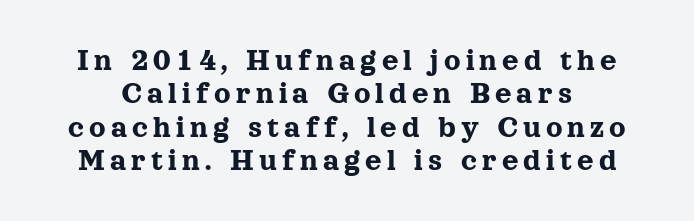
{"serif": "yes", "italic": "no", "width": "normal", "x_height": "medium", "monospaced": "no", "underline": "no", "line_spacing": "tight", "line_spacing_ratio": 1.04, "glyph_px": 32}
